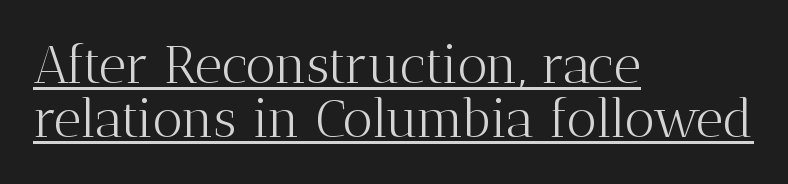
This sample trades vertical openness for compactness between lines. Upright lettering throughout. Glance below the letters and you will spot a drawn line. Visually the block forms a straight wall on the left and a jagged coastline on the right. Does the type have serifs? Yes, each stem ends in a small foot.
